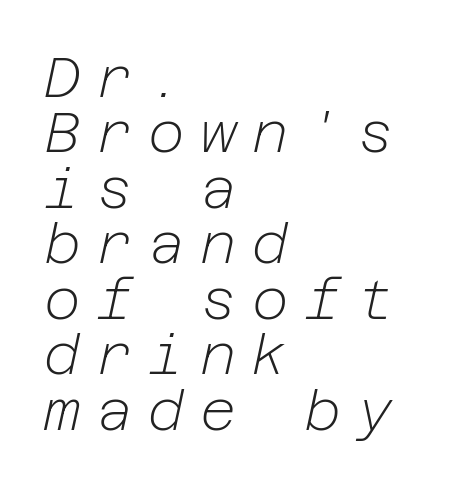
Q: Is the text bold? A: No.
Q: Is the text italic (slanted)? A: Yes, it leans right by about 12 degrees.
Q: Is the text underlined? A: No.
Q: How is the paragraph aligned? A: Left-aligned.
Q: Is the spacing between letters normal or unusually wide? A: Unusually wide.
Q: Is the spacing between lines tight, normal or loose? A: Tight.
Q: Width (condensed, normal, or wide)? A: Normal.
Q: Stroke contrast? A: Low.
Q: x-height? A: Medium.
